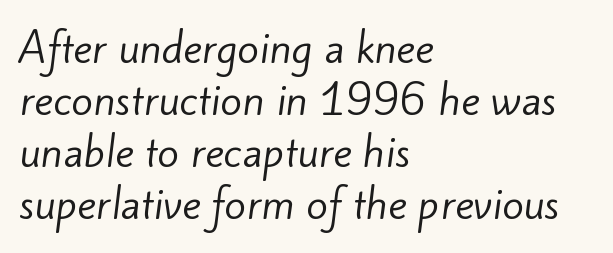
Each line starts at the same left margin while the right side varies. The typeface chosen for these lines omits serifs. The strokes carry an ordinary text weight at most. The rendering keeps characters at their native spacing. Note the varied advance widths — an 'i' is clearly narrower than an 'm'.
